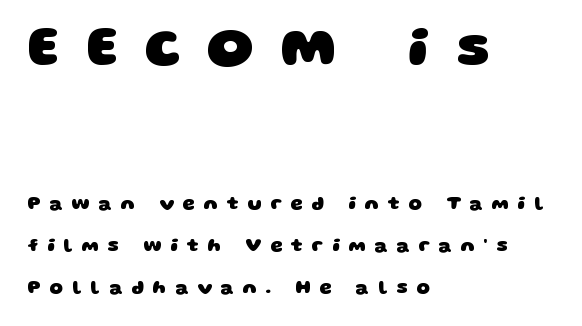
Q: Is the text bold? A: Yes.
Q: Is the typeface a serif or a sans-serif typeface? A: Sans-serif.
Q: Is the text underlined? A: No.
Q: How is the paragraph aligned? A: Left-aligned.
Q: Is the spacing between letters normal or unusually wide? A: Unusually wide.
Q: Is the spacing between lines tight, normal or loose? A: Loose.
Q: Which block of text is set in a larger size, the first (top) or the second (bottom)? A: The first (top) one.
Q: Width (condensed, normal, or wide)? A: Wide.
Q: Stroke contrast? A: Low.
Q: x-height? A: Large.
Q: Monospaced? A: No.
